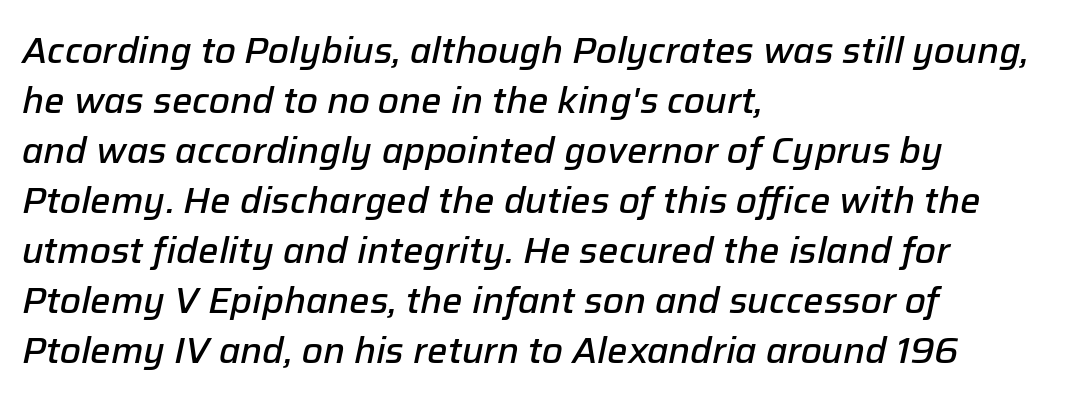
The image shows 36 px semibold type, italic (leaning right); set left-aligned, normal line spacing (1.39x), normal letter spacing, not underlined; low stroke contrast and a medium x-height.
